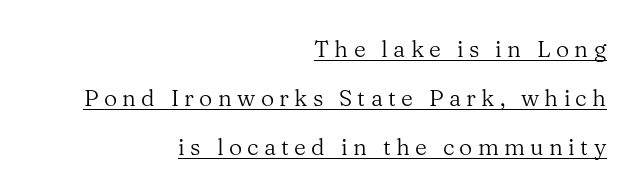
The image shows 23 px text type, upright; set right-aligned, loose line spacing (2.13x), unusually wide letter spacing (+0.23 em), underlined.
